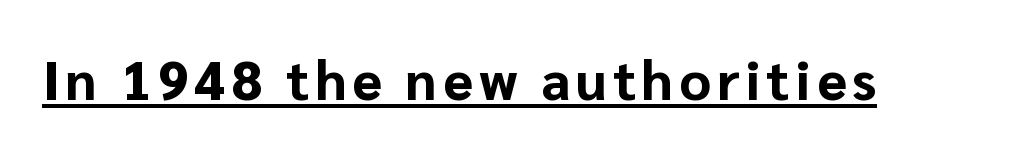
The image shows 54 px bold sans-serif type, upright; set underlined; low stroke contrast and a medium x-height.
